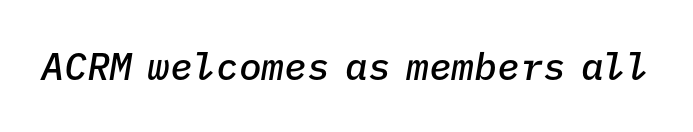
{"italic": "yes", "lean": "right", "slant_degrees": 9, "bold": "semi", "weight": "semibold", "width": "normal", "stroke_contrast": "low", "x_height": "medium", "monospaced": "yes", "underline": "no", "letter_spacing": "normal", "letter_spacing_em": 0.0, "glyph_px": 38}
